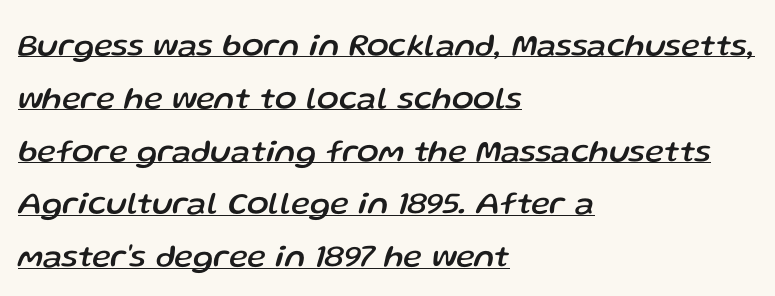
Q: Is the text italic (slanted)? A: Yes, it leans right by about 13 degrees.
Q: Is the text underlined? A: Yes.
Q: How is the paragraph aligned? A: Left-aligned.
Q: Is the spacing between letters normal or unusually wide? A: Normal.
Q: Is the spacing between lines tight, normal or loose? A: Normal.
Q: Width (condensed, normal, or wide)? A: Normal.
Q: Stroke contrast? A: Low.
Q: x-height? A: Medium.
Q: Monospaced? A: No.
